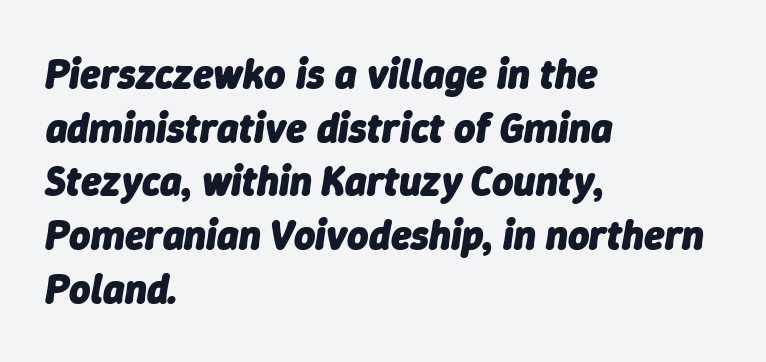
The letters advance in unequal steps, a hallmark of proportional type. Glyph-to-glyph distance matches everyday printed text. Pretty heavy lettering here — definitely bold. It's the slanting kind of type. All the whitespace from short lines collects on the right. Descenders are the only things crossing below the line.
